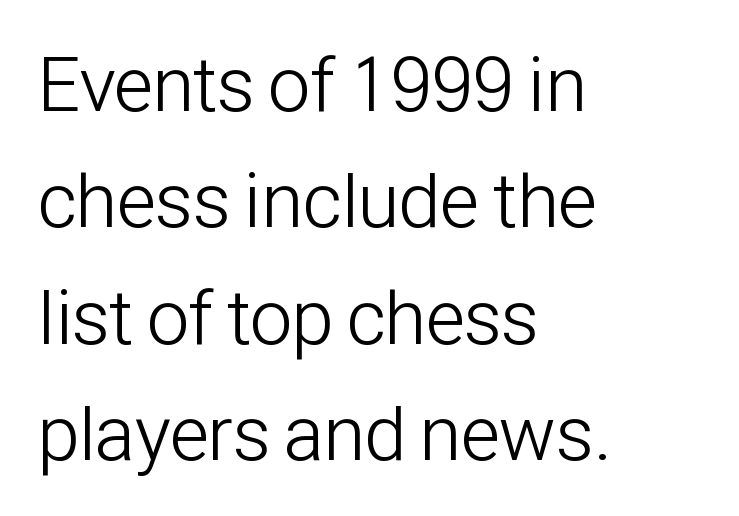
Type without underlining. The lettering stays uniformly vertical, giving the passage a roman look. Here the designer chose a conventional face with non-uniform glyph widths. Compared with a typical body face, this is equally light or lighter still. Horizontally, the lines are justified to the leading edge only. Letter spacing: default.
